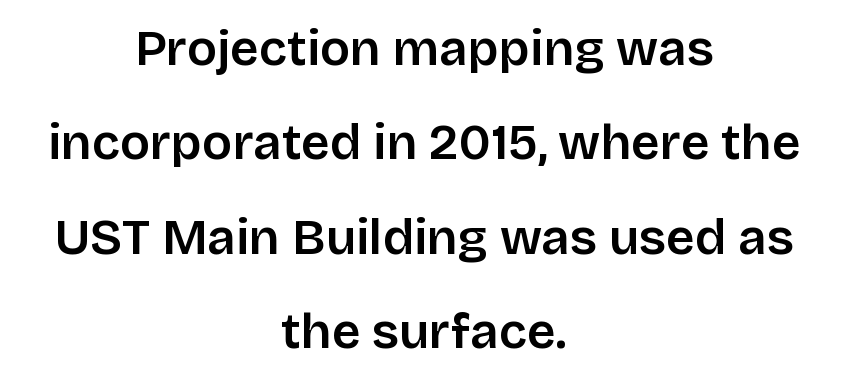
{"serif": "no", "italic": "no", "bold": "semi", "weight": "semibold", "width": "normal", "stroke_contrast": "low", "x_height": "large", "monospaced": "no", "underline": "no", "align": "center", "line_spacing_ratio": 1.89, "letter_spacing": "normal", "letter_spacing_em": 0.0, "glyph_px": 50}
